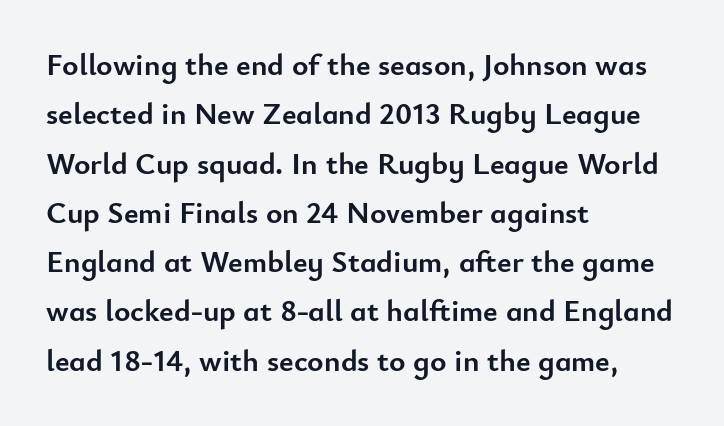
{"serif": "no", "italic": "no", "bold": "yes", "weight": "semibold", "width": "normal", "stroke_contrast": "low", "x_height": "small", "monospaced": "no", "underline": "no", "align": "left", "line_spacing": "normal", "line_spacing_ratio": 1.59, "letter_spacing": "normal", "letter_spacing_em": 0.0, "glyph_px": 31}
